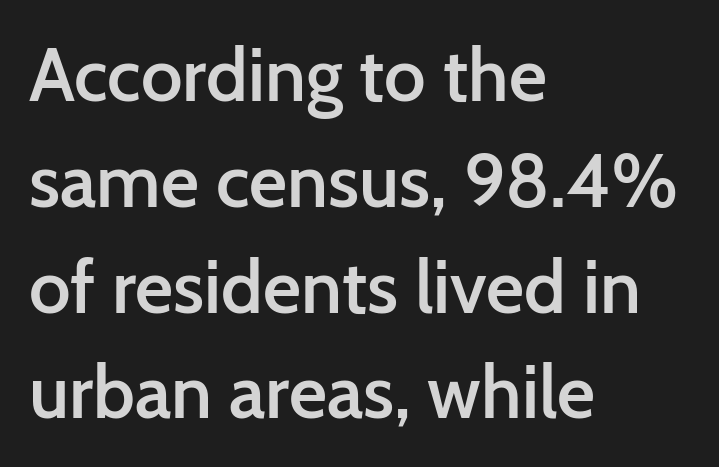
Q: Is the text bold? A: Semi-bold.
Q: Is the text italic (slanted)? A: No, it is upright.
Q: Is the typeface a serif or a sans-serif typeface? A: Sans-serif.
Q: Is the text underlined? A: No.
Q: How is the paragraph aligned? A: Left-aligned.
Q: Is the spacing between letters normal or unusually wide? A: Normal.
Q: Is the spacing between lines tight, normal or loose? A: Normal.
Q: Width (condensed, normal, or wide)? A: Normal.
Q: Stroke contrast? A: Low.
Q: x-height? A: Medium.
Q: Monospaced? A: No.
